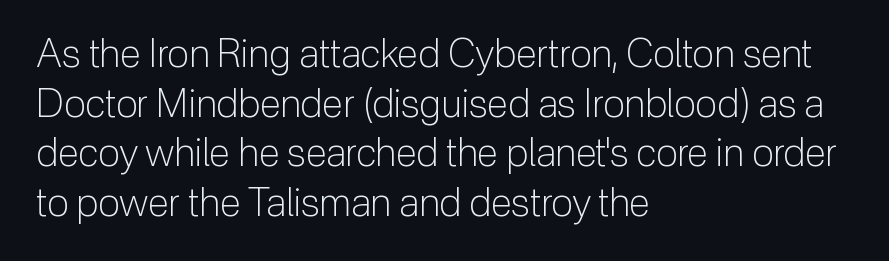
Typeset ragged right — the left edge is the straight one. Each row of text sits above clean, open space. The weight tops out at a normal text grade. Nobody touched the tracking dial on this one. This sample keeps an unexceptional amount of space between lines.
